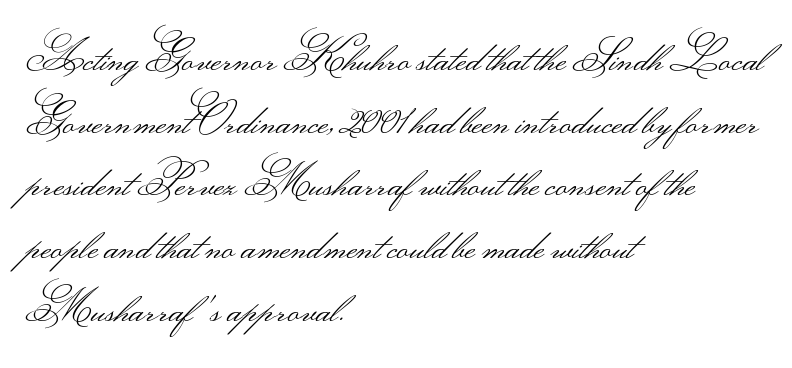
Q: Is the text bold? A: No.
Q: Is the text italic (slanted)? A: Yes.
Q: Is the typeface a serif or a sans-serif typeface? A: Sans-serif.
Q: Is the text underlined? A: No.
Q: How is the paragraph aligned? A: Left-aligned.
Q: Is the spacing between letters normal or unusually wide? A: Normal.
Q: Is the spacing between lines tight, normal or loose? A: Normal.
Q: Width (condensed, normal, or wide)? A: Wide.
Q: Stroke contrast? A: Medium.
Q: Monospaced? A: No.
